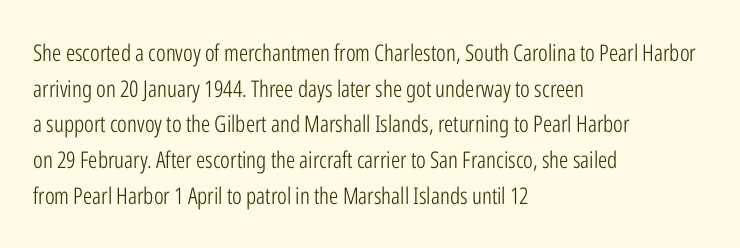
The image shows 23 px text type, upright; set left-aligned, normal line spacing (1.55x), normal letter spacing, not underlined.
